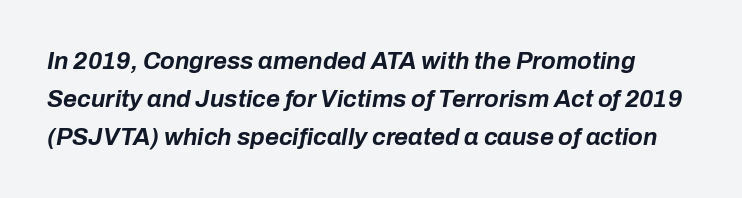
{"italic": "yes", "lean": "right", "slant_degrees": 10, "bold": "yes", "underline": "no", "line_spacing": "normal", "line_spacing_ratio": 1.58, "letter_spacing": "normal", "letter_spacing_em": 0.0, "glyph_px": 24}
